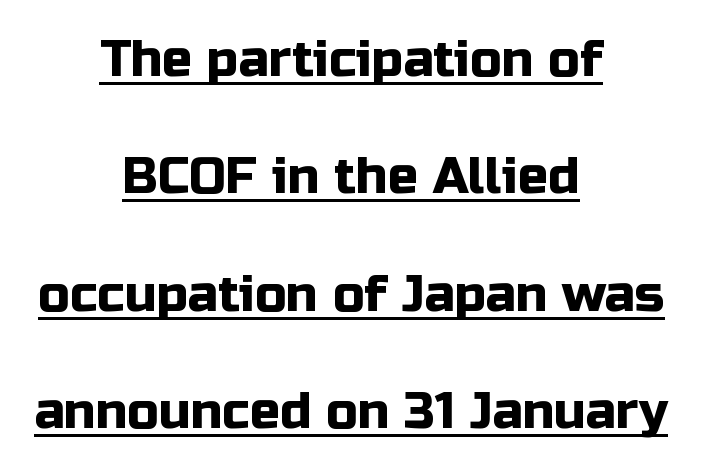
To sum up the face: it is a sans, with no serifs. Does a line run under the words? Yes, clearly. Looks like regular typesetting: each glyph gets only the width it needs. No italicization has been applied; the sample stays upright. Which margin do the lines hug? Neither — every line sits in the middle. The space between consecutive lines is lavish.
